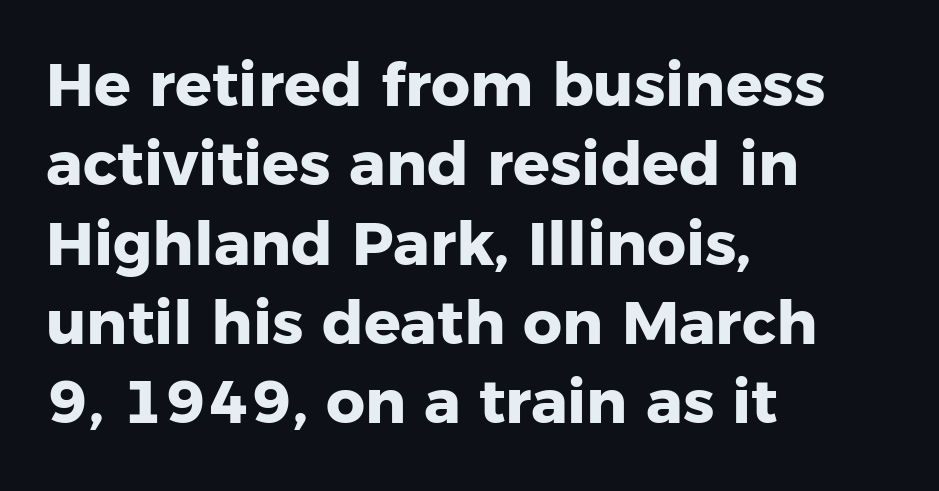
{"serif": "no", "italic": "no", "bold": "yes", "weight": "heavy", "width": "normal", "stroke_contrast": "low", "x_height": "medium", "monospaced": "no", "underline": "no", "align": "left", "line_spacing": "normal", "line_spacing_ratio": 1.3, "letter_spacing": "normal", "letter_spacing_em": 0.0, "glyph_px": 61}
